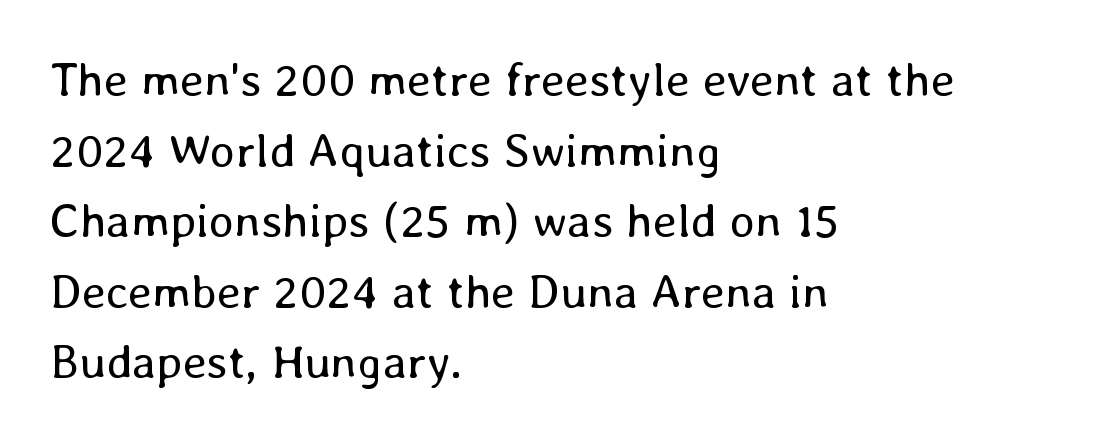
Q: Is the text bold? A: No.
Q: Is the text italic (slanted)? A: No, it is upright.
Q: Is the text underlined? A: No.
Q: How is the paragraph aligned? A: Left-aligned.
Q: Is the spacing between letters normal or unusually wide? A: Normal.
Q: Is the spacing between lines tight, normal or loose? A: Normal.
Q: Width (condensed, normal, or wide)? A: Normal.
Q: Stroke contrast? A: Low.
Q: x-height? A: Medium.
Q: Monospaced? A: No.
